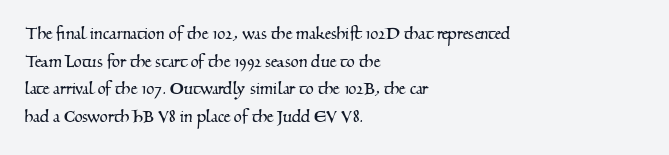
Q: Is the text underlined? A: No.
Q: How is the paragraph aligned? A: Left-aligned.
Q: Is the spacing between letters normal or unusually wide? A: Normal.
Q: Is the spacing between lines tight, normal or loose? A: Normal.
